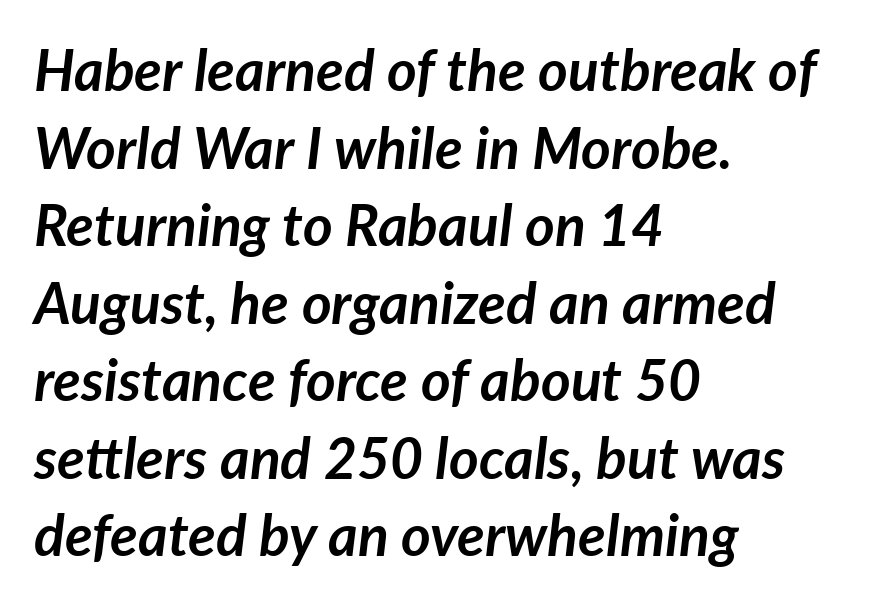
Q: Is the text bold? A: Yes.
Q: Is the text italic (slanted)? A: Yes, it leans right by about 7 degrees.
Q: Is the text underlined? A: No.
Q: How is the paragraph aligned? A: Left-aligned.
Q: Is the spacing between letters normal or unusually wide? A: Normal.
Q: Is the spacing between lines tight, normal or loose? A: Normal.
Q: Width (condensed, normal, or wide)? A: Normal.
Q: Stroke contrast? A: Low.
Q: x-height? A: Medium.
Q: Monospaced? A: No.
